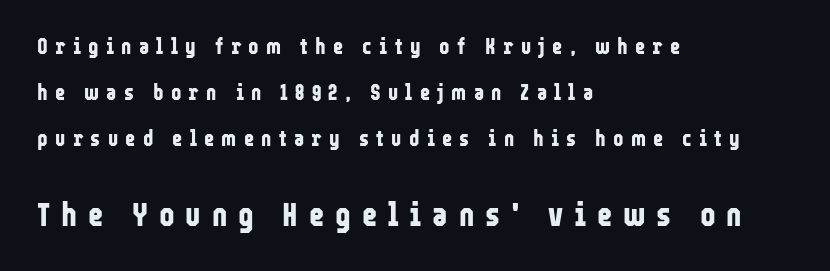
The image shows 33 px bold, condensed sans-serif type, upright; set left-aligned, loose line spacing (2.09x), unusually wide letter spacing (+0.33 em), not underlined; the second (bottom) block is 1.5x larger; low stroke contrast and a medium x-height.
